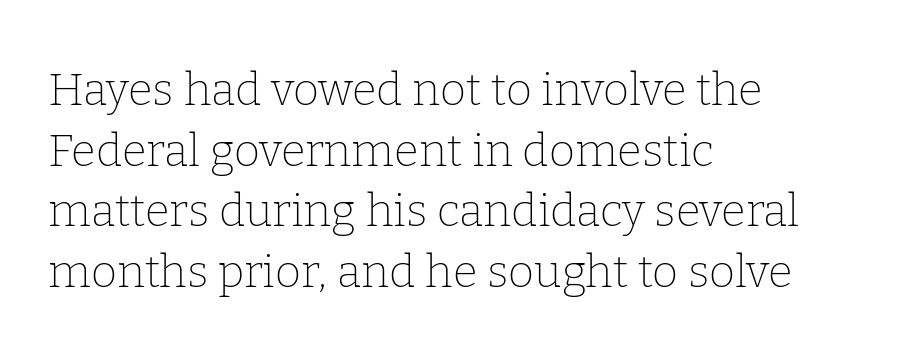
The image shows 45 px thin serif type, upright; set left-aligned, normal line spacing (1.35x), normal letter spacing, not underlined; low stroke contrast and a medium x-height.
